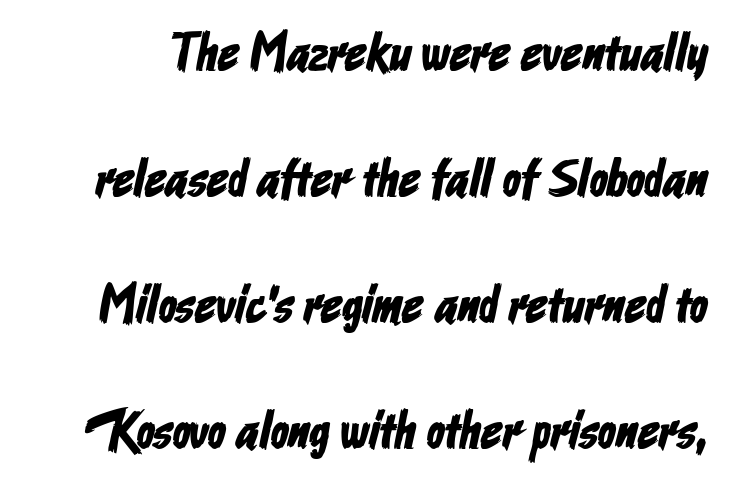
Regarding serifs, this sample does without them. Short note: letters normally spaced. The passage shown is typed in a proportional face where columns would drift. Plain, unruled lines of type. These lines stand farther apart than default settings would place them.
